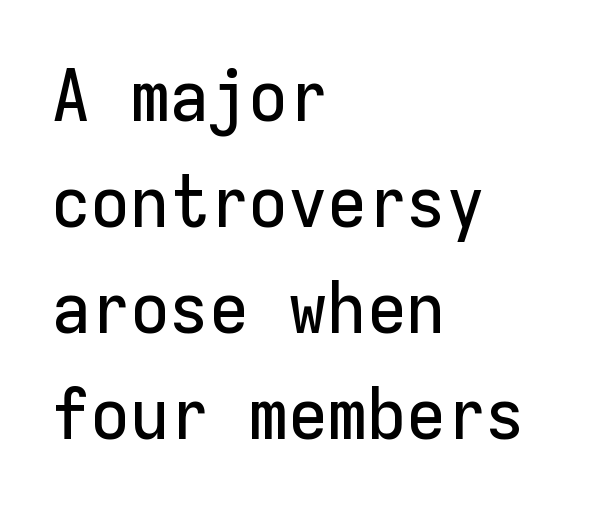
{"serif": "no", "italic": "no", "width": "normal", "stroke_contrast": "low", "x_height": "medium", "monospaced": "yes", "underline": "no", "align": "left", "line_spacing": "normal", "line_spacing_ratio": 1.47, "letter_spacing": "normal", "letter_spacing_em": 0.0, "glyph_px": 72}
